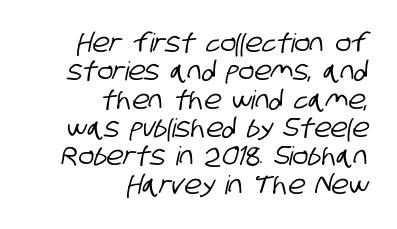
{"underline": "no", "align": "right", "line_spacing": "tight", "line_spacing_ratio": 1.09, "letter_spacing": "normal", "letter_spacing_em": 0.0, "glyph_px": 26}
